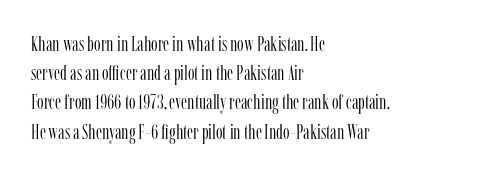
Q: Is the text bold? A: No.
Q: Is the text italic (slanted)? A: No, it is upright.
Q: Is the text underlined? A: No.
Q: How is the paragraph aligned? A: Left-aligned.
Q: Is the spacing between letters normal or unusually wide? A: Normal.
Q: Is the spacing between lines tight, normal or loose? A: Normal.
